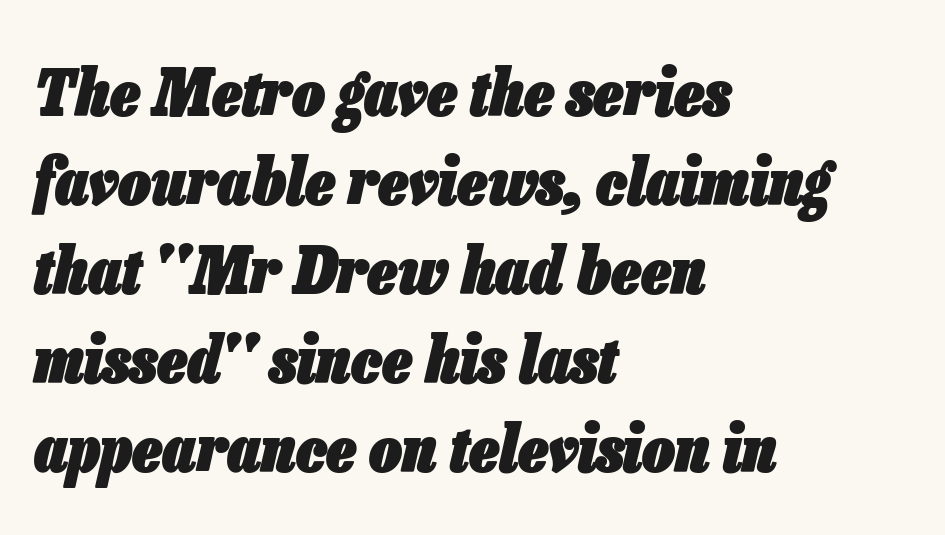
The image shows 65 px heavy, condensed type, italic (leaning right); set left-aligned, normal line spacing (1.37x), normal letter spacing, not underlined; low stroke contrast and a medium x-height.
